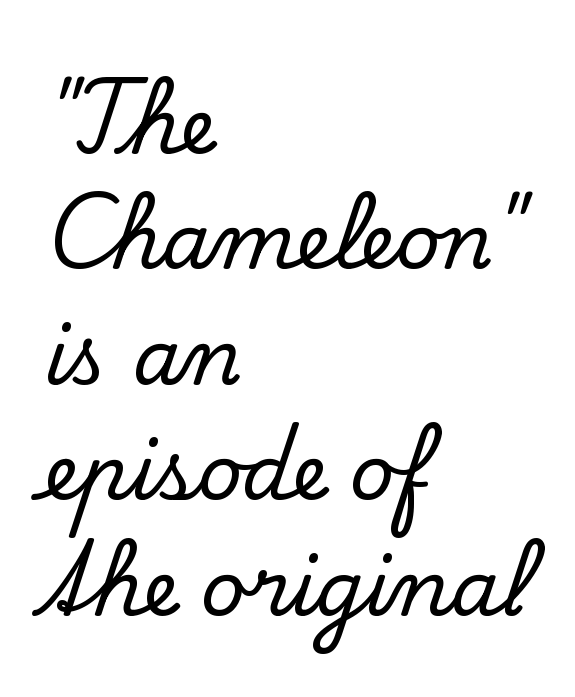
The face used here is proportionally spaced, like ordinary book or web type. The characters display serif detailing at their extremities. The words here are not underlined.
